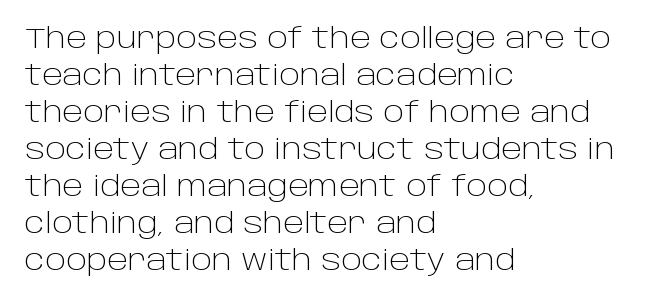
The face used here is rendered with its standard letterfit. This sample has the flowing, uneven cadence of proportional lettering. Horizontally, the lines are justified to the leading edge only. The type sits square on the baseline with zero lean. Weight: in the light-to-regular range.
